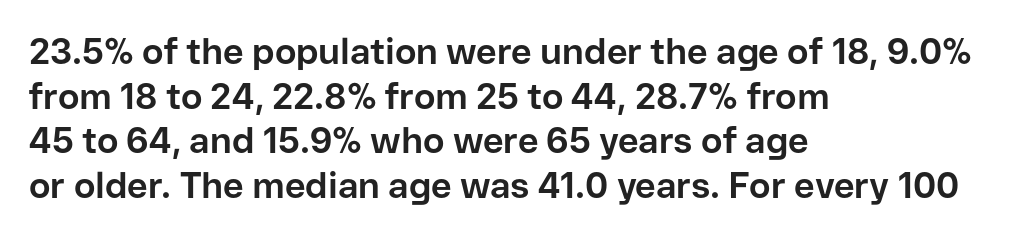
{"serif": "no", "italic": "no", "bold": "yes", "weight": "bold", "width": "normal", "stroke_contrast": "low", "x_height": "medium", "monospaced": "no", "underline": "no", "align": "left", "line_spacing_ratio": 1.24, "letter_spacing": "normal", "letter_spacing_em": 0.0, "glyph_px": 36}
